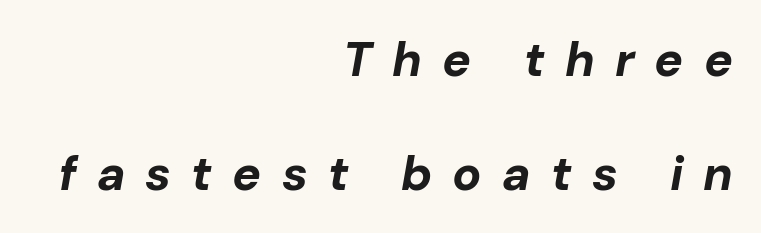
Q: Is the text bold? A: Yes.
Q: Is the text italic (slanted)? A: Yes, it leans right by about 10 degrees.
Q: Is the text underlined? A: No.
Q: How is the paragraph aligned? A: Right-aligned.
Q: Is the spacing between letters normal or unusually wide? A: Unusually wide.
Q: Is the spacing between lines tight, normal or loose? A: Loose.
Q: Width (condensed, normal, or wide)? A: Normal.
Q: Stroke contrast? A: Low.
Q: x-height? A: Medium.
Q: Monospaced? A: No.
